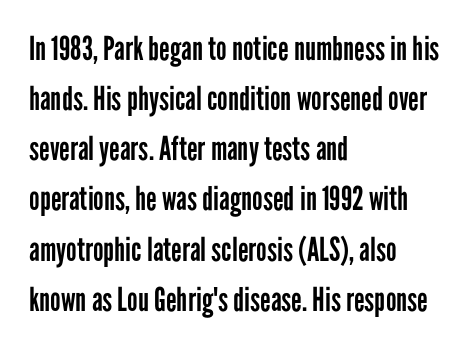
{"serif": "no", "italic": "no", "bold": "no", "weight": "regular", "width": "condensed", "stroke_contrast": "low", "x_height": "medium", "monospaced": "no", "underline": "no", "align": "left", "line_spacing": "normal", "line_spacing_ratio": 1.52, "letter_spacing": "normal", "letter_spacing_em": 0.0, "glyph_px": 33}
